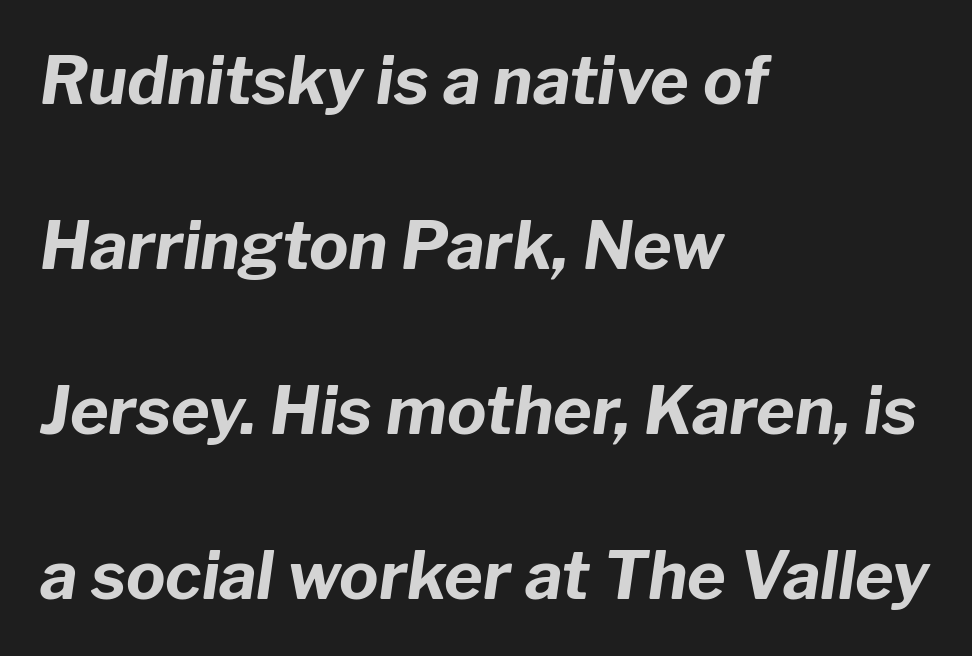
The image shows 66 px bold type, italic (leaning right); set left-aligned, loose line spacing (2.5x), normal letter spacing, not underlined; low stroke contrast and a medium x-height.
